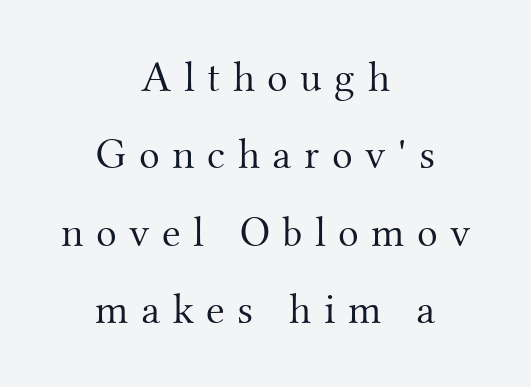
{"serif": "yes", "italic": "no", "bold": "no", "weight": "light", "width": "normal", "stroke_contrast": "medium", "x_height": "small", "monospaced": "no", "underline": "no", "align": "center", "line_spacing_ratio": 1.8, "letter_spacing": "wide", "letter_spacing_em": 0.29, "glyph_px": 43}
